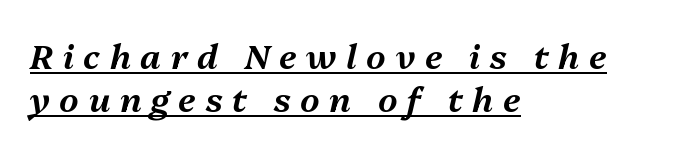
Q: Is the text italic (slanted)? A: Yes, it leans right by about 13 degrees.
Q: Is the text underlined? A: Yes.
Q: How is the paragraph aligned? A: Left-aligned.
Q: Is the spacing between letters normal or unusually wide? A: Unusually wide.
Q: Is the spacing between lines tight, normal or loose? A: Normal.
Q: Width (condensed, normal, or wide)? A: Normal.
Q: Stroke contrast? A: Medium.
Q: x-height? A: Medium.
Q: Monospaced? A: No.
